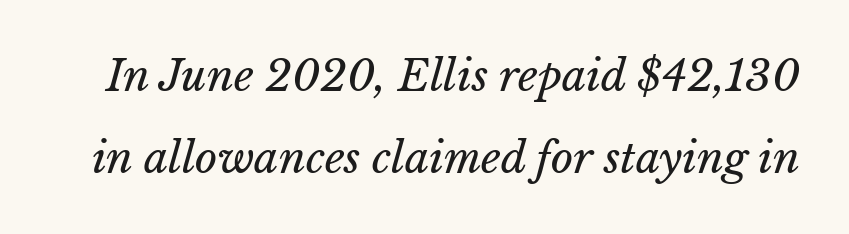
Q: Is the text bold? A: No.
Q: Is the text underlined? A: No.
Q: Is the spacing between letters normal or unusually wide? A: Normal.
Q: Is the spacing between lines tight, normal or loose? A: Loose.
Q: Width (condensed, normal, or wide)? A: Normal.
Q: Stroke contrast? A: Low.
Q: x-height? A: Medium.
Q: Monospaced? A: No.
